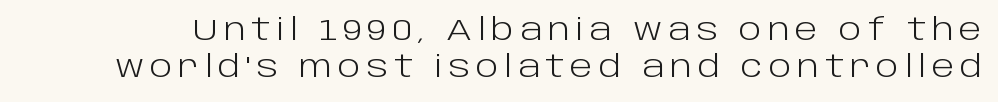
The image shows 30 px light sans-serif type, upright; set normal line spacing (1.25x), not underlined; low stroke contrast and a large x-height.
